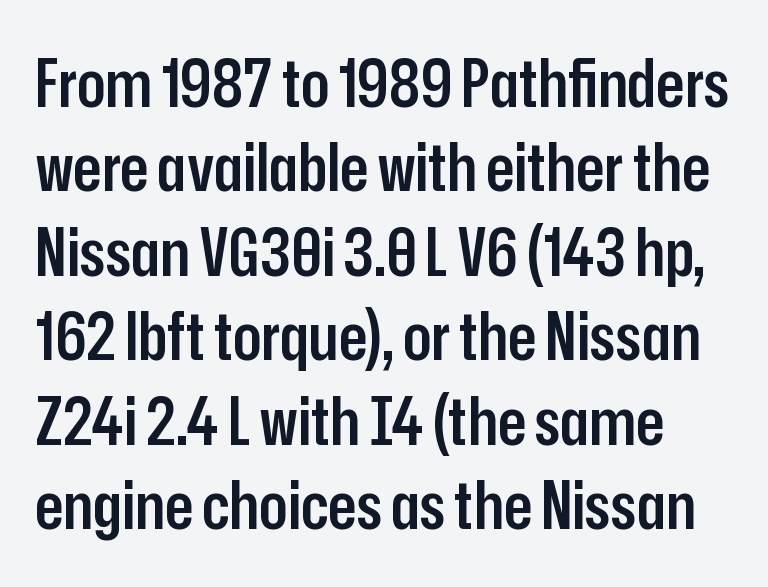
Q: Is the text bold? A: Semi-bold.
Q: Is the text italic (slanted)? A: No, it is upright.
Q: Is the typeface a serif or a sans-serif typeface? A: Sans-serif.
Q: Is the text underlined? A: No.
Q: Is the spacing between letters normal or unusually wide? A: Normal.
Q: Is the spacing between lines tight, normal or loose? A: Normal.
Q: Width (condensed, normal, or wide)? A: Condensed.
Q: Stroke contrast? A: Low.
Q: x-height? A: Medium.
Q: Monospaced? A: No.
